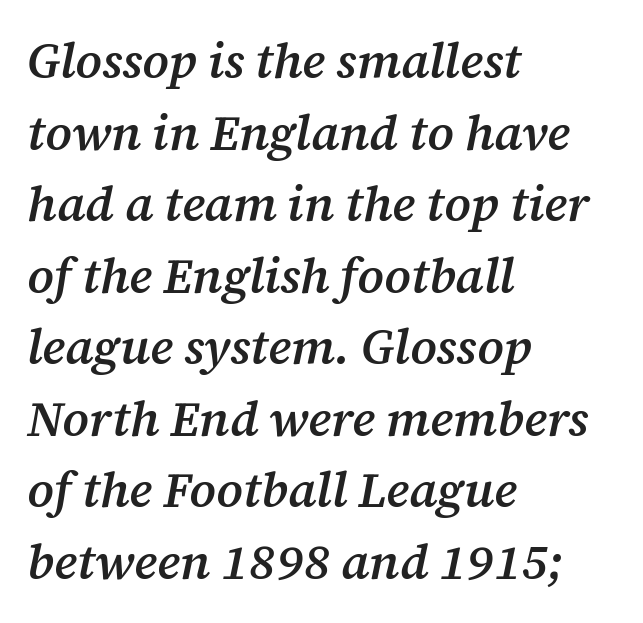
The image shows 49 px semibold serif type, italic (leaning right); set left-aligned, normal line spacing (1.46x), normal letter spacing, not underlined; medium stroke contrast and a medium x-height.
